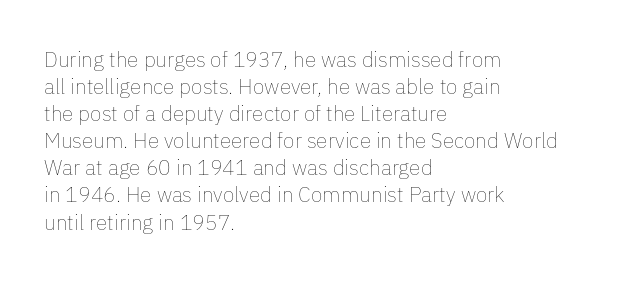
Q: Is the text bold? A: No.
Q: Is the text italic (slanted)? A: No, it is upright.
Q: Is the text underlined? A: No.
Q: How is the paragraph aligned? A: Left-aligned.
Q: Is the spacing between letters normal or unusually wide? A: Normal.
Q: Is the spacing between lines tight, normal or loose? A: Normal.
